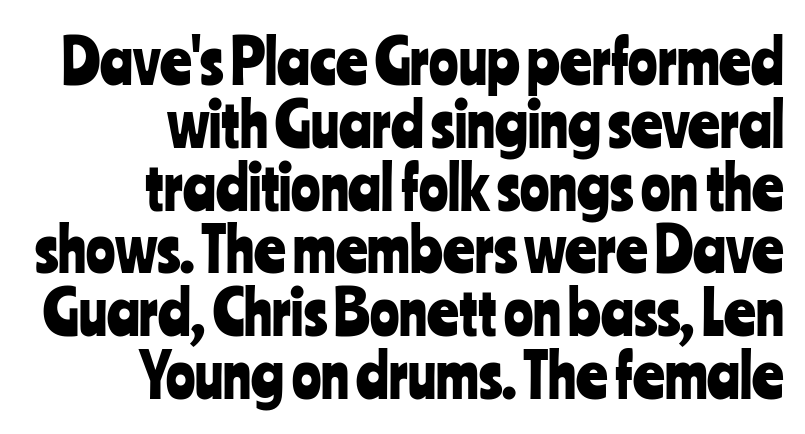
Q: Is the text italic (slanted)? A: No, it is upright.
Q: Is the typeface a serif or a sans-serif typeface? A: Sans-serif.
Q: Is the text underlined? A: No.
Q: How is the paragraph aligned? A: Right-aligned.
Q: Is the spacing between letters normal or unusually wide? A: Normal.
Q: Is the spacing between lines tight, normal or loose? A: Tight.
Q: Width (condensed, normal, or wide)? A: Condensed.
Q: Stroke contrast? A: Low.
Q: x-height? A: Medium.
Q: Monospaced? A: No.
